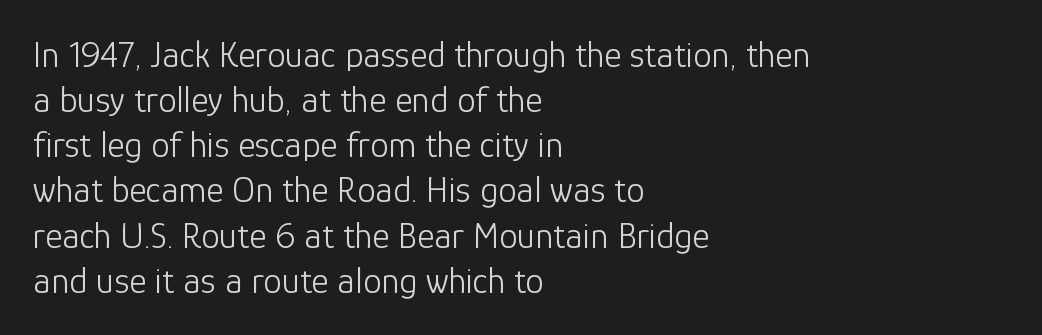
Regarding serifs, this sample does without them. The strokes carry an ordinary text weight at most. Each letter keeps its own natural width here, so spacing adapts to shape. Posture: upright roman. Tracking here is standard; glyphs follow each other at the usual distance.
